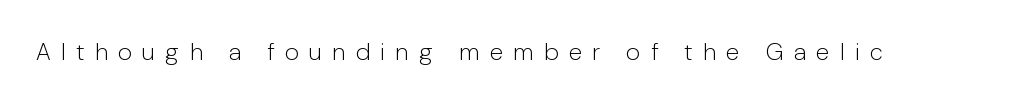
The passage shown is not underscored anywhere. Every stem runs plumb, perpendicular to the baseline. Weight class: somewhere from thin through regular. Is the letter spacing exaggerated? Yes — the characters are pushed far apart.
